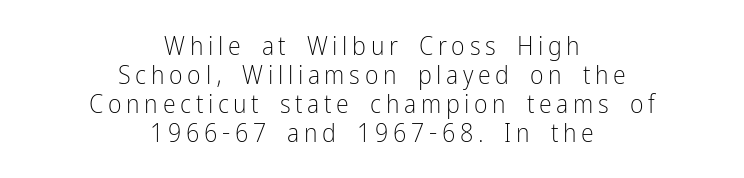
The image shows 26 px text type, upright; set centered, tight line spacing (1.11x), not underlined.
